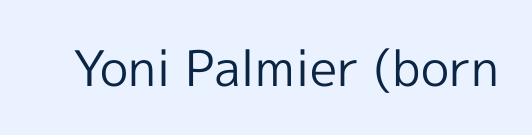
Q: Is the text bold? A: No.
Q: Is the text italic (slanted)? A: No, it is upright.
Q: Is the typeface a serif or a sans-serif typeface? A: Sans-serif.
Q: Is the text underlined? A: No.
Q: Is the spacing between letters normal or unusually wide? A: Normal.
Q: Width (condensed, normal, or wide)? A: Normal.
Q: x-height? A: Medium.
Q: Monospaced? A: No.
